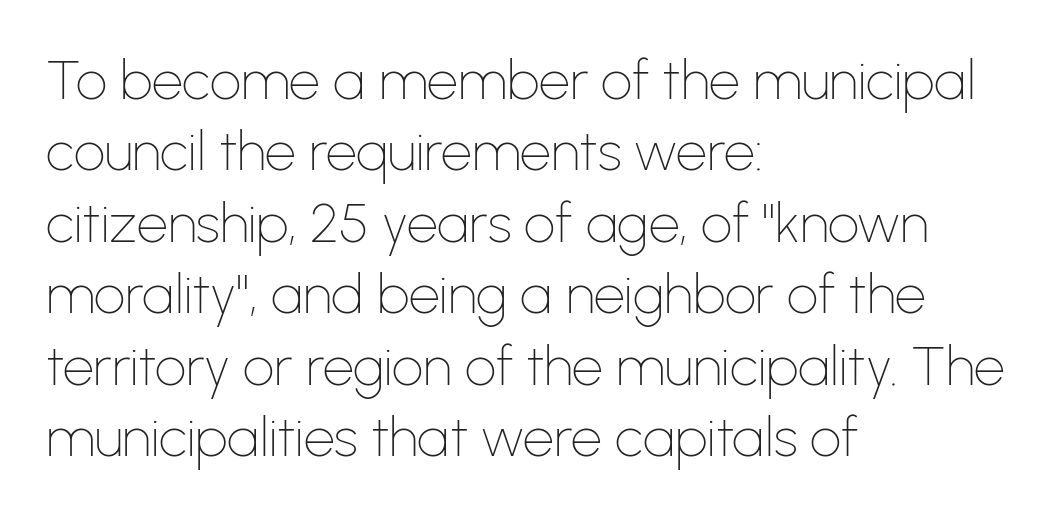
Spacing verdict: proportional, widths tailored to each character. What stands out about the letter spacing? Nothing — it is the standard amount. Descender tails drop into unmarked territory. Unbolded letterforms with no extra heft. When letters stand straight like this, we call the style roman or upright. Alignment: flush left.
